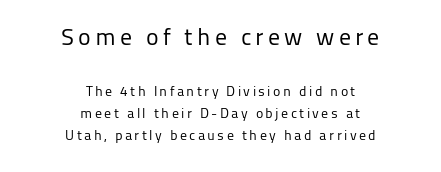
Q: Is the text bold? A: No.
Q: Is the text italic (slanted)? A: No, it is upright.
Q: Is the text underlined? A: No.
Q: How is the paragraph aligned? A: Centered.
Q: Is the spacing between lines tight, normal or loose? A: Normal.
Q: Which block of text is set in a larger size, the first (top) or the second (bottom)? A: The first (top) one.
